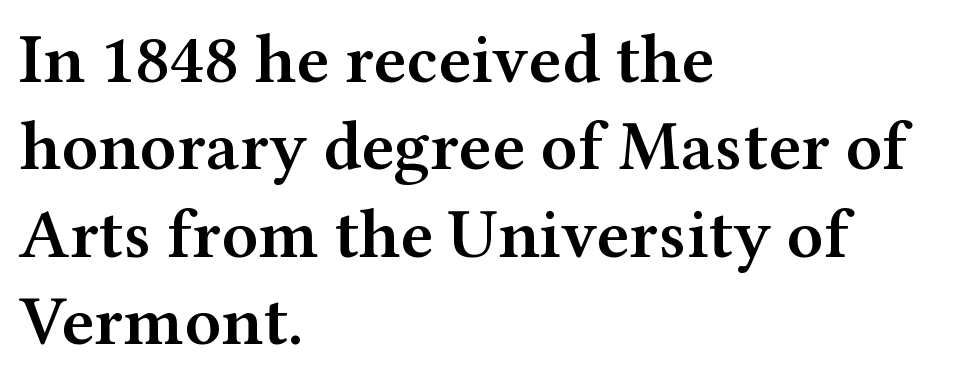
The image shows 70 px semibold, wide serif type, upright; set left-aligned, normal line spacing (1.25x), normal letter spacing, not underlined; medium stroke contrast and a medium x-height.
